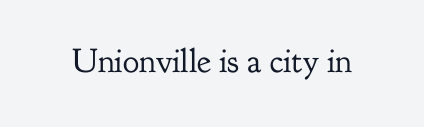
A clean baseline with only descenders dipping below it. Between one letter and the next there's only the usual sliver of space. Heft: none added — not bold. Spacing verdict: proportional, widths tailored to each character.
